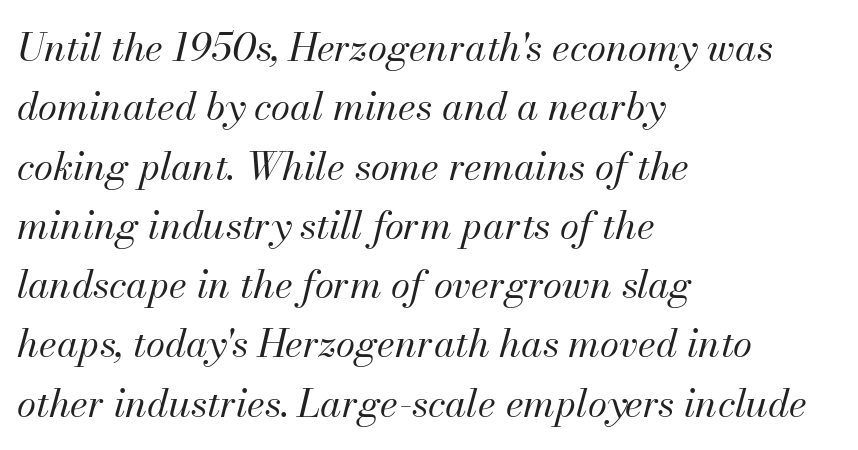
Q: Is the text bold? A: No.
Q: Is the text italic (slanted)? A: Yes, it leans right by about 13 degrees.
Q: Is the text underlined? A: No.
Q: How is the paragraph aligned? A: Left-aligned.
Q: Is the spacing between letters normal or unusually wide? A: Normal.
Q: Is the spacing between lines tight, normal or loose? A: Normal.
Q: Width (condensed, normal, or wide)? A: Normal.
Q: Stroke contrast? A: Medium.
Q: x-height? A: Small.
Q: Monospaced? A: No.
